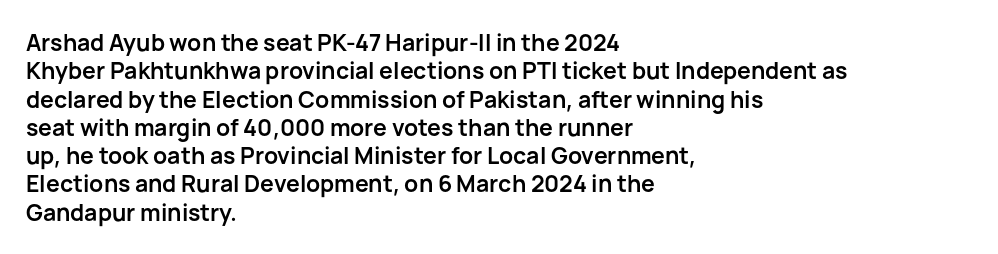
Q: Is the text bold? A: Yes.
Q: Is the text italic (slanted)? A: No, it is upright.
Q: Is the text underlined? A: No.
Q: How is the paragraph aligned? A: Left-aligned.
Q: Is the spacing between letters normal or unusually wide? A: Normal.
